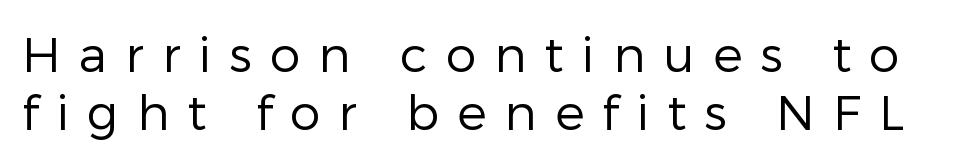
Q: Is the text bold? A: No.
Q: Is the text italic (slanted)? A: No, it is upright.
Q: Is the typeface a serif or a sans-serif typeface? A: Sans-serif.
Q: Is the text underlined? A: No.
Q: Is the spacing between letters normal or unusually wide? A: Unusually wide.
Q: Width (condensed, normal, or wide)? A: Normal.
Q: Stroke contrast? A: Low.
Q: x-height? A: Medium.
Q: Monospaced? A: No.
